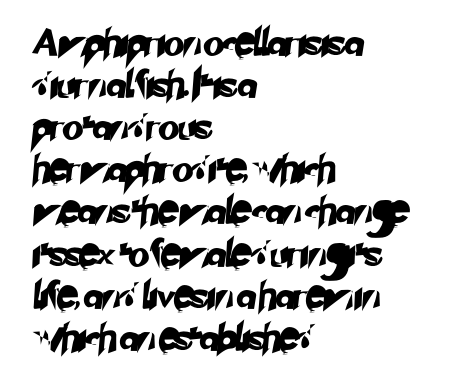
Q: Is the text underlined? A: No.
Q: How is the paragraph aligned? A: Left-aligned.
Q: Is the spacing between letters normal or unusually wide? A: Normal.
Q: Is the spacing between lines tight, normal or loose? A: Normal.
